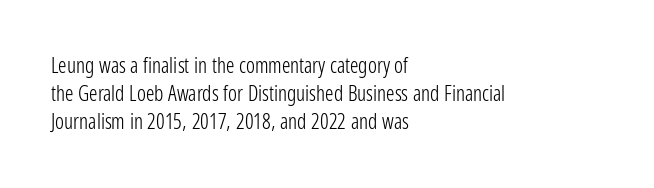
The image shows 21 px text type, upright; set left-aligned, normal line spacing (1.33x), normal letter spacing, not underlined.
